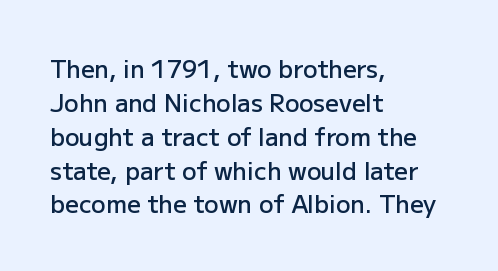
The image shows 24 px text type, upright; set left-aligned, normal line spacing (1.41x), normal letter spacing, not underlined.
